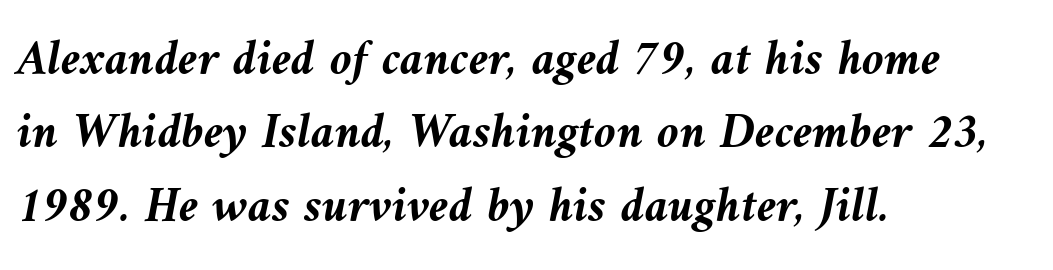
Leftover space on each line is placed entirely after the last word. The strip under each line holds only bare page. Character widths vary here, with narrow letters taking less room than wide ones. Quick note: italic. Letter spacing: default. Strokes here are thick enough to call this a true bold.
